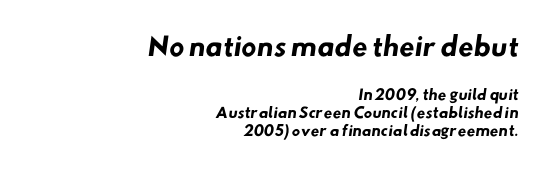
{"bold": "yes", "underline": "no", "align": "right", "line_spacing": "normal", "line_spacing_ratio": 1.28, "letter_spacing": "normal", "letter_spacing_em": 0.0, "larger_block": "first", "size_ratio": 1.79, "glyph_px": 25}
